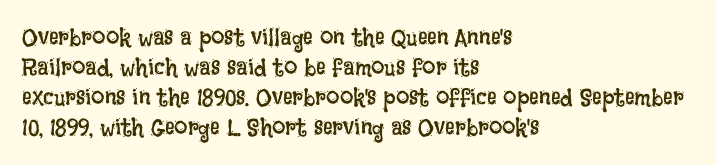
The image shows 24 px text type, upright; set left-aligned, normal line spacing (1.25x), normal letter spacing, not underlined.
